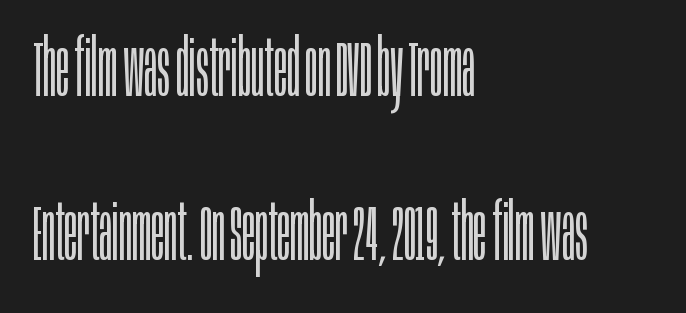
The image shows 79 px light, condensed sans-serif type, upright; set left-aligned, loose line spacing (2.08x), normal letter spacing, not underlined; low stroke contrast and a large x-height.
